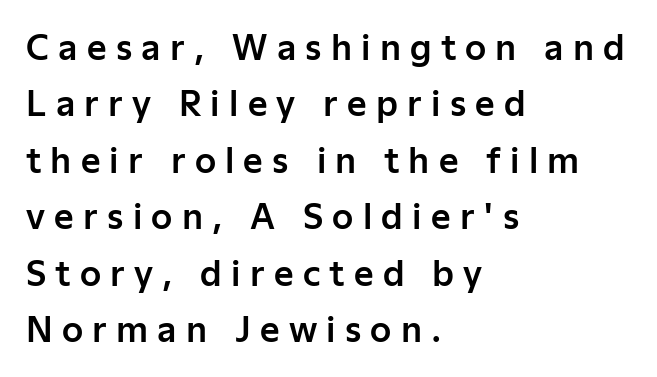
This sample keeps an unexceptional amount of space between lines. Characters remain perfectly vertical along every line. Character widths vary here, with narrow letters taking less room than wide ones. The words here are not underlined.
